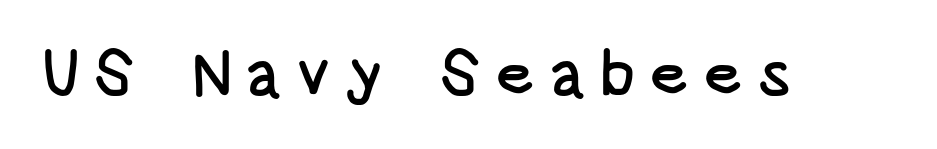
Honestly, the letter spacing is so wide it's the main thing you notice. Is this a fixed-width face? No — the glyphs have proportional, varying widths. What kind of face is this? One without serifs — a sans. Notice how the stems are strictly vertical — no italics here. The zone under the glyphs is completely vacant.
